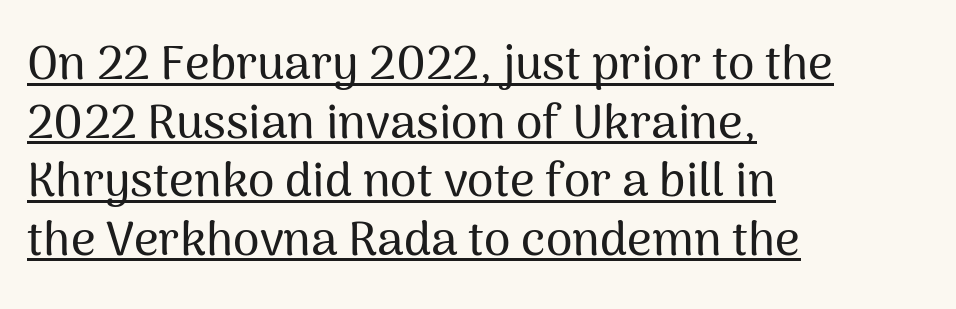
{"serif": "no", "italic": "no", "width": "normal", "stroke_contrast": "medium", "x_height": "medium", "monospaced": "no", "underline": "yes", "align": "left", "line_spacing_ratio": 1.22, "letter_spacing": "normal", "letter_spacing_em": 0.0, "glyph_px": 48}
